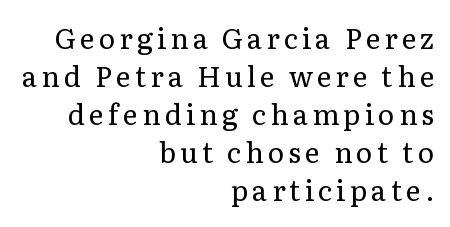
Ascenders rise straight up at ninety degrees. Varying glyph widths throughout — classic text-font behaviour. The paragraph shown leans on its right margin. No chunkiness to these letters — they're not bold. Note: serifs present on the glyphs. Regular leading.
